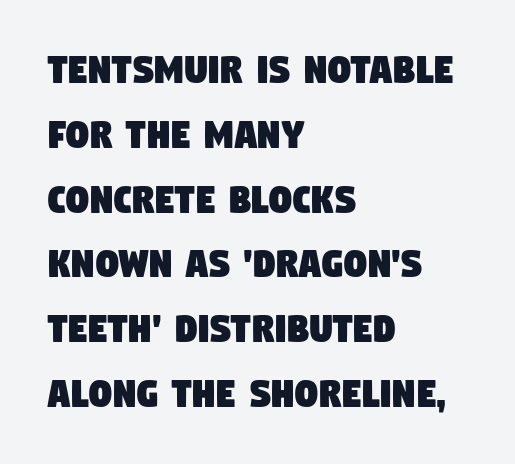
Q: Is the typeface a serif or a sans-serif typeface? A: Sans-serif.
Q: Is the text underlined? A: No.
Q: How is the paragraph aligned? A: Left-aligned.
Q: Is the spacing between letters normal or unusually wide? A: Normal.
Q: Is the spacing between lines tight, normal or loose? A: Normal.
Q: Width (condensed, normal, or wide)? A: Condensed.
Q: Stroke contrast? A: Low.
Q: x-height? A: Large.
Q: Monospaced? A: No.
